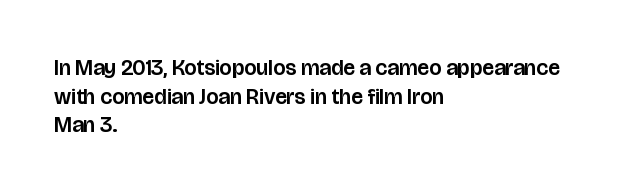
The image shows 22 px text type, upright; set left-aligned, normal line spacing (1.3x), normal letter spacing, not underlined.
